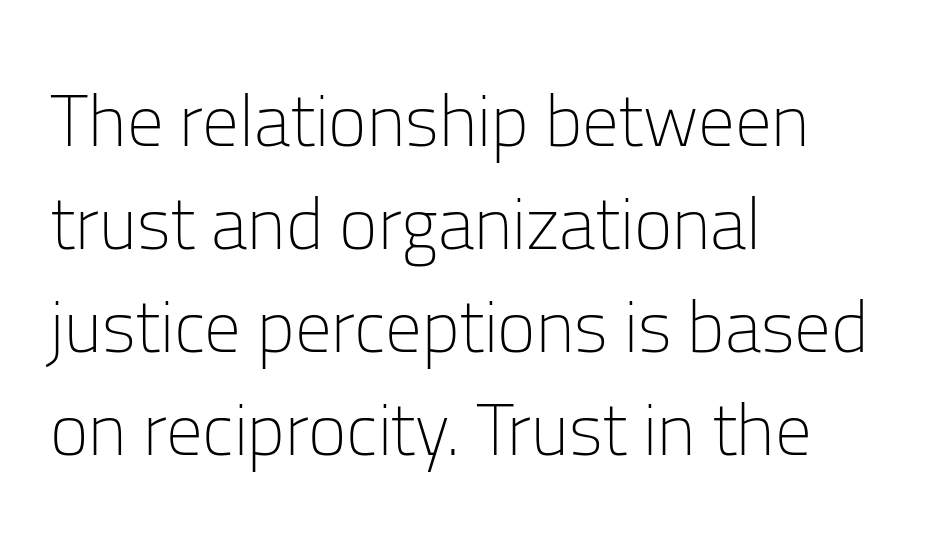
The image shows 73 px light sans-serif type, upright; set left-aligned, normal line spacing (1.41x), normal letter spacing, not underlined; low stroke contrast and a medium x-height.
